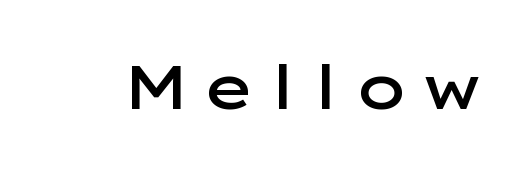
{"serif": "no", "italic": "no", "bold": "semi", "weight": "semibold", "width": "wide", "stroke_contrast": "low", "x_height": "medium", "monospaced": "no", "underline": "no", "letter_spacing": "wide", "letter_spacing_em": 0.21, "glyph_px": 61}
